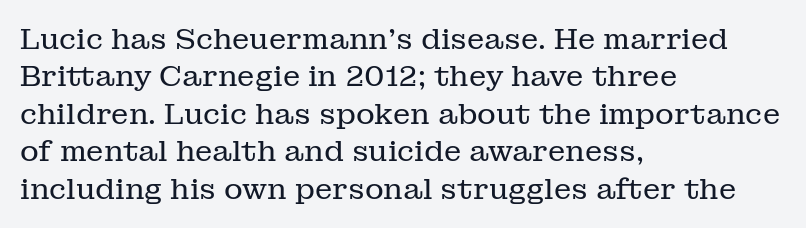
Nothing unusual about the tracking: characters are spaced as the font intends. In terms of leading, this rendering sits right in the middle. The strokes carry an ordinary text weight at most. The lettering stays uniformly vertical, giving the passage a roman look.
